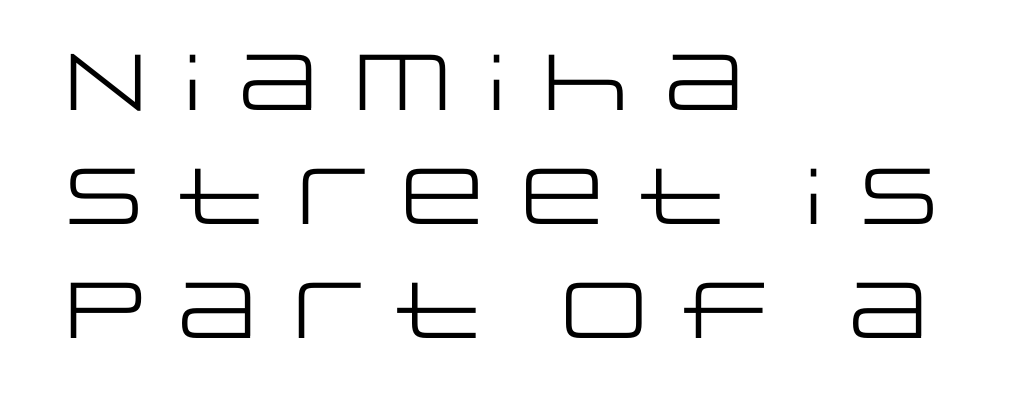
{"serif": "no", "italic": "no", "bold": "no", "weight": "regular", "width": "wide", "stroke_contrast": "low", "x_height": "large", "monospaced": "no", "underline": "no", "align": "left", "line_spacing": "normal", "line_spacing_ratio": 1.44, "letter_spacing": "normal", "letter_spacing_em": 0.0, "glyph_px": 79}
